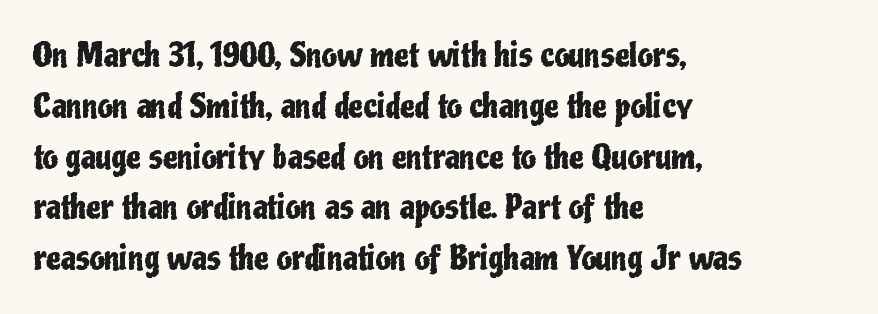
Q: Is the text italic (slanted)? A: No, it is upright.
Q: Is the typeface a serif or a sans-serif typeface? A: Sans-serif.
Q: Is the text underlined? A: No.
Q: How is the paragraph aligned? A: Left-aligned.
Q: Is the spacing between letters normal or unusually wide? A: Normal.
Q: Is the spacing between lines tight, normal or loose? A: Normal.
Q: Width (condensed, normal, or wide)? A: Condensed.
Q: Stroke contrast? A: Low.
Q: x-height? A: Medium.
Q: Monospaced? A: No.
